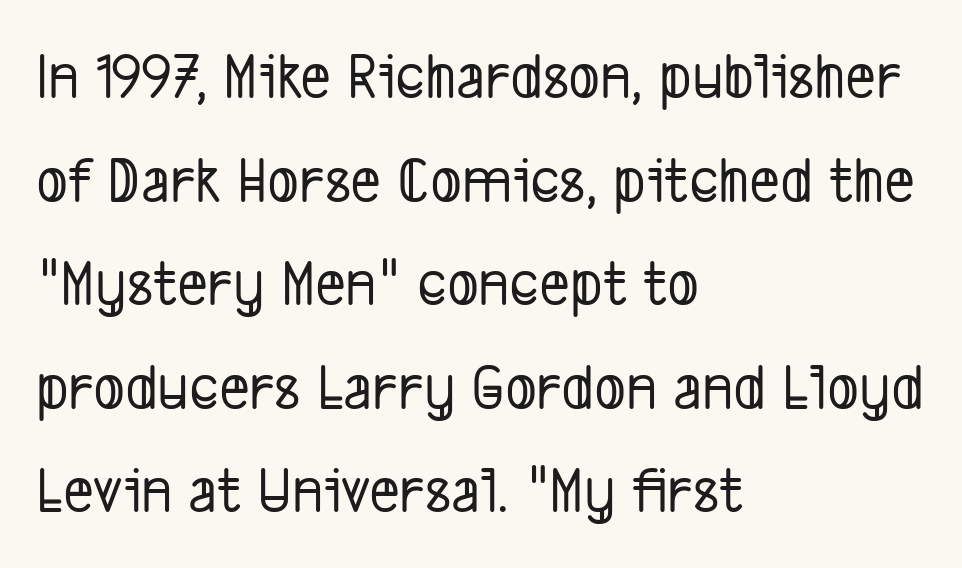
Q: Is the typeface a serif or a sans-serif typeface? A: Sans-serif.
Q: Is the text underlined? A: No.
Q: How is the paragraph aligned? A: Left-aligned.
Q: Is the spacing between letters normal or unusually wide? A: Normal.
Q: Is the spacing between lines tight, normal or loose? A: Normal.
Q: Width (condensed, normal, or wide)? A: Condensed.
Q: Stroke contrast? A: Low.
Q: x-height? A: Medium.
Q: Monospaced? A: No.
